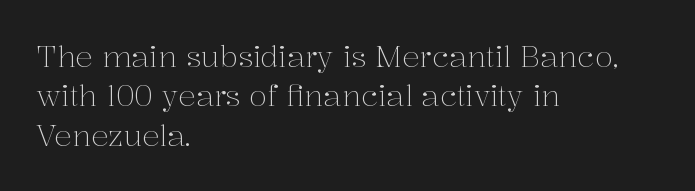
Q: Is the text bold? A: No.
Q: Is the text italic (slanted)? A: No, it is upright.
Q: Is the typeface a serif or a sans-serif typeface? A: Serif.
Q: Is the text underlined? A: No.
Q: How is the paragraph aligned? A: Left-aligned.
Q: Is the spacing between letters normal or unusually wide? A: Normal.
Q: Is the spacing between lines tight, normal or loose? A: Normal.
Q: Width (condensed, normal, or wide)? A: Normal.
Q: Stroke contrast? A: Medium.
Q: x-height? A: Medium.
Q: Monospaced? A: No.
